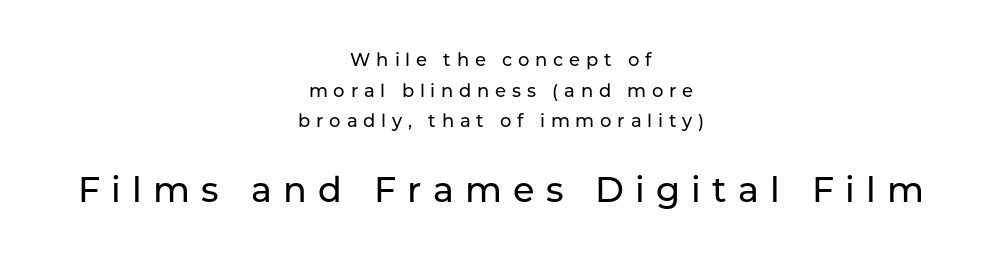
The image shows 35 px sans-serif type, upright; set centered, normal line spacing (1.7x), unusually wide letter spacing (+0.32 em), not underlined; the second (bottom) block is 1.94x larger; low stroke contrast and a medium x-height.
